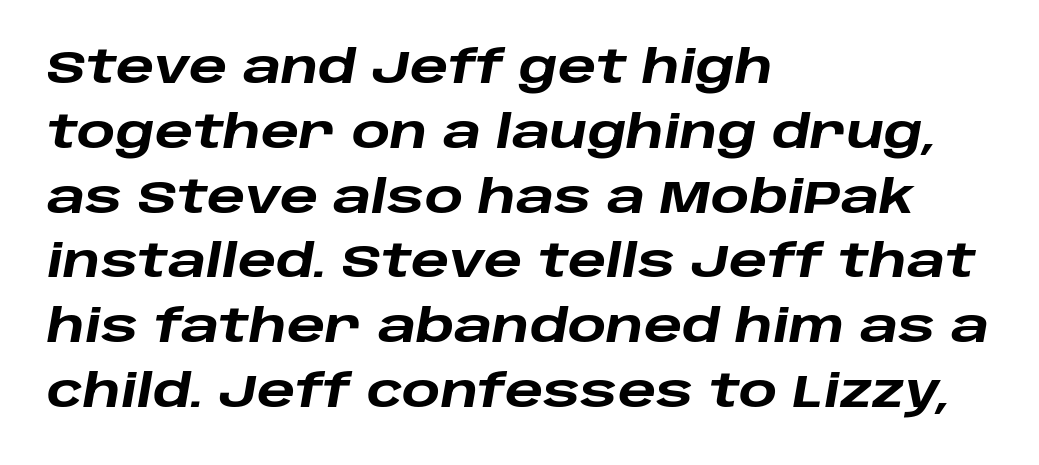
You could not count columns in this text — the font is proportionally spaced. Underlining? Definitely not there. It's the slanting kind of type. Students, this is bold: see how much ink each stroke carries. This rendering uses left alignment, leaving the right contour irregular.
